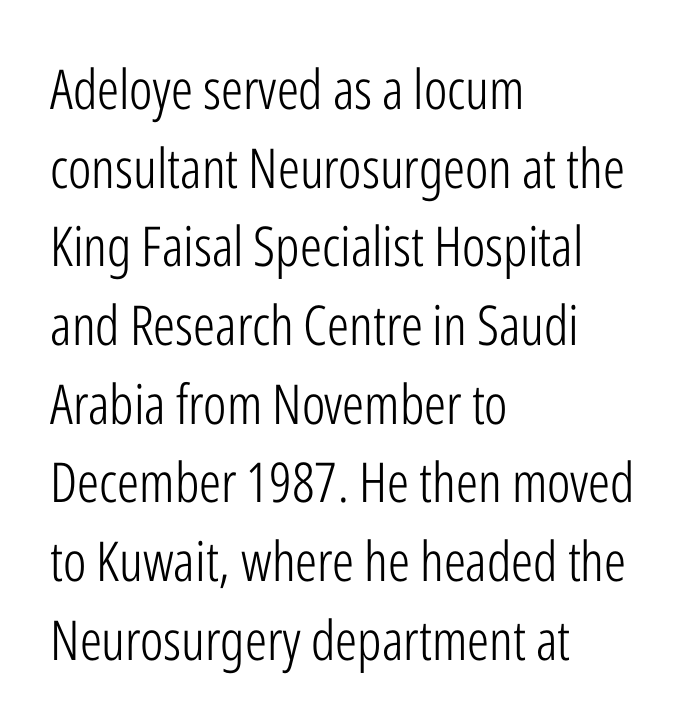
{"serif": "no", "italic": "no", "bold": "no", "weight": "light", "width": "condensed", "stroke_contrast": "low", "x_height": "medium", "monospaced": "no", "underline": "no", "align": "left", "line_spacing": "normal", "line_spacing_ratio": 1.43, "letter_spacing": "normal", "letter_spacing_em": 0.0, "glyph_px": 55}
